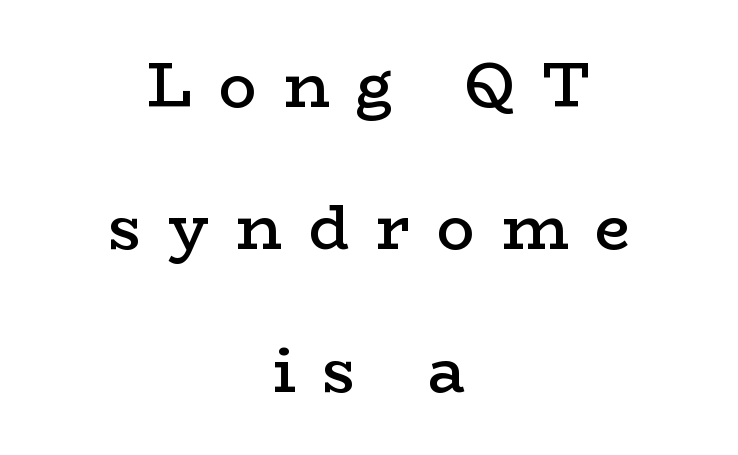
Q: Is the text bold? A: Semi-bold.
Q: Is the text italic (slanted)? A: No, it is upright.
Q: Is the typeface a serif or a sans-serif typeface? A: Serif.
Q: Is the text underlined? A: No.
Q: How is the paragraph aligned? A: Centered.
Q: Is the spacing between letters normal or unusually wide? A: Unusually wide.
Q: Is the spacing between lines tight, normal or loose? A: Loose.
Q: Width (condensed, normal, or wide)? A: Wide.
Q: Stroke contrast? A: Low.
Q: x-height? A: Medium.
Q: Monospaced? A: No.
